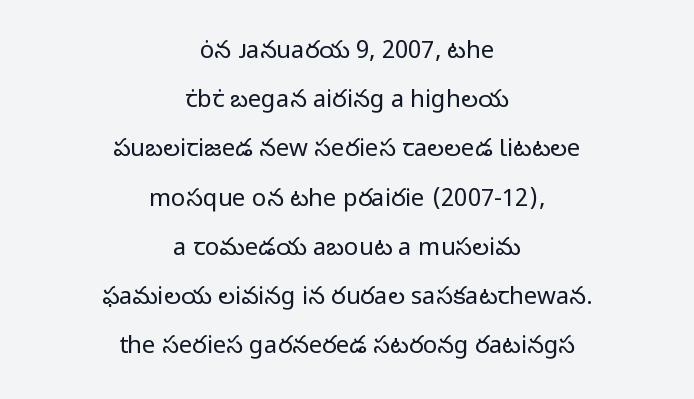
Q: Is the text bold? A: No.
Q: Is the text italic (slanted)? A: No, it is upright.
Q: Is the text underlined? A: No.
Q: How is the paragraph aligned? A: Centered.
Q: Is the spacing between letters normal or unusually wide? A: Normal.
Q: Is the spacing between lines tight, normal or loose? A: Loose.
